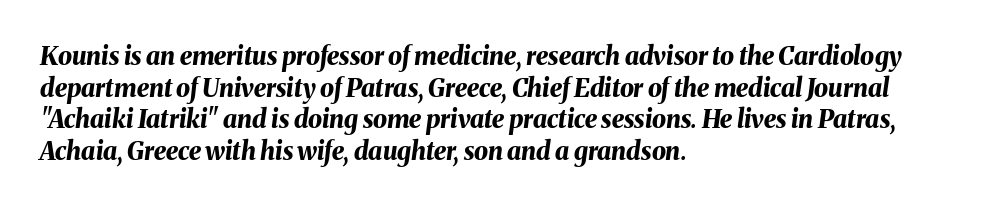
Q: Is the text bold? A: Yes.
Q: Is the text italic (slanted)? A: Yes, it leans right by about 8 degrees.
Q: Is the text underlined? A: No.
Q: How is the paragraph aligned? A: Left-aligned.
Q: Is the spacing between letters normal or unusually wide? A: Normal.
Q: Is the spacing between lines tight, normal or loose? A: Normal.
